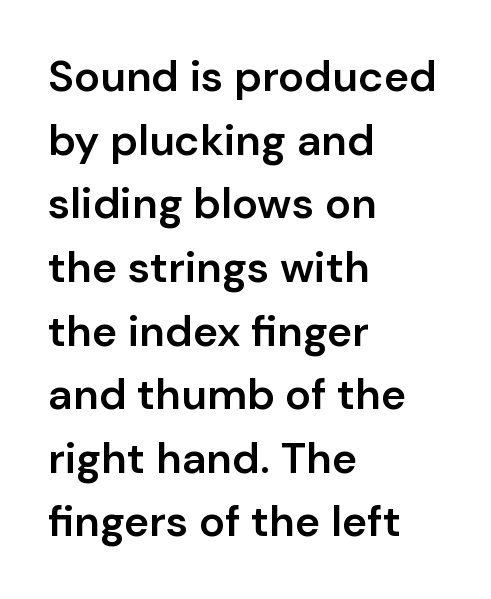
Each letter's strokes conclude bluntly, with no projecting serifs. A fair bit of extra ink — the face is semibold, not bold. The rag falls on the right side of this text block. If you measured baseline to baseline, you'd find a middling distance.
